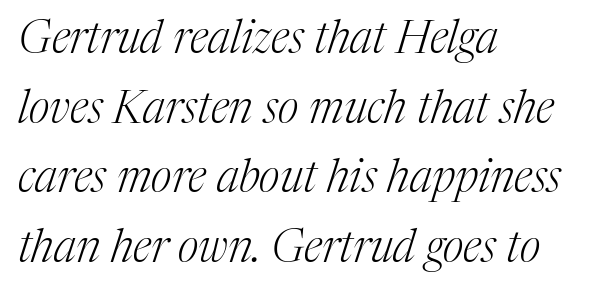
The image shows 45 px light serif type, italic (leaning right); set left-aligned, normal line spacing (1.55x), normal letter spacing, not underlined; medium stroke contrast and a medium x-height.
